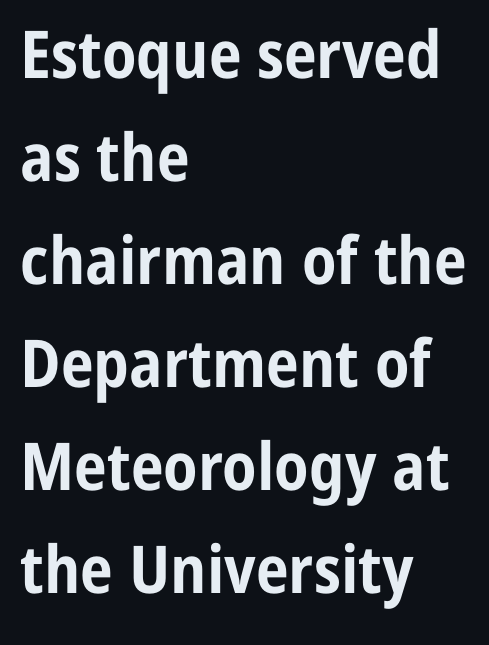
The words here are not underlined. Think of a printed novel: that variable character pitch is what you see here. The font is running at its bold setting. Layout note: lines flush left.
